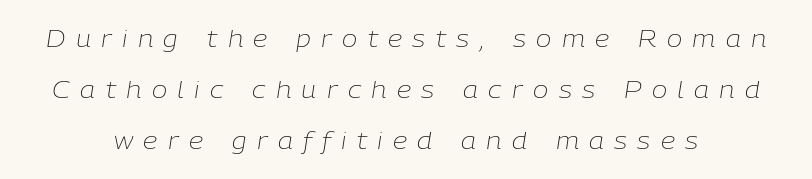
{"italic": "yes", "lean": "right", "slant_degrees": 9, "bold": "no", "underline": "no", "align": "center", "line_spacing": "loose", "line_spacing_ratio": 2.21, "letter_spacing": "wide", "letter_spacing_em": 0.45, "glyph_px": 23}
